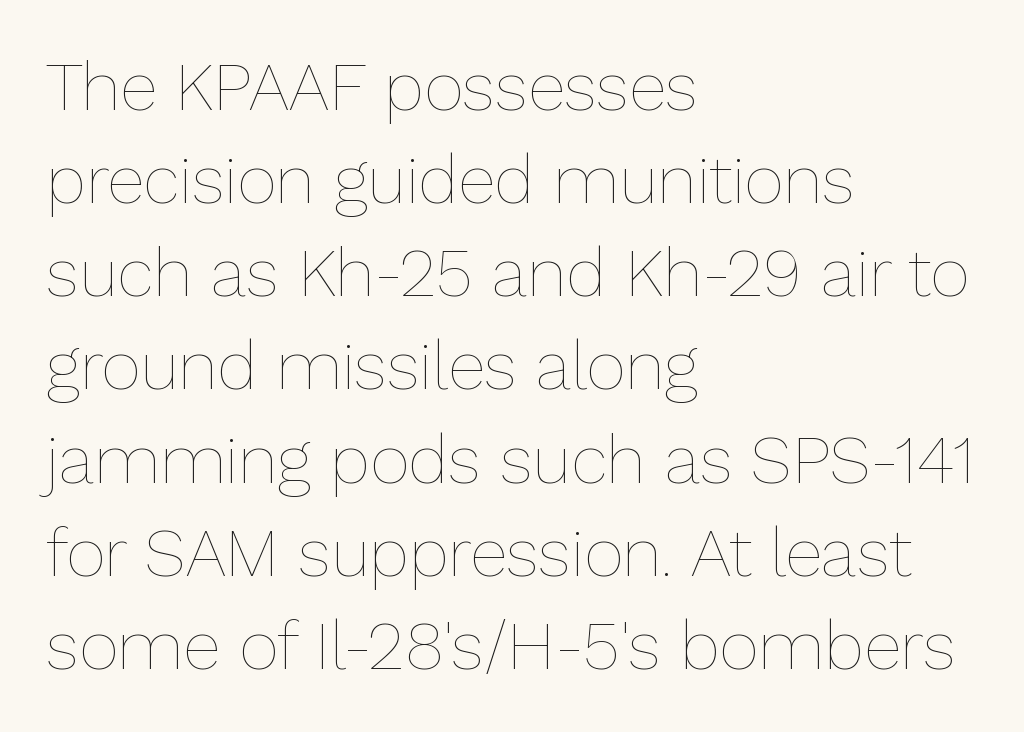
The image shows 68 px thin type, upright; set left-aligned, normal line spacing (1.37x), normal letter spacing, not underlined; low stroke contrast and a medium x-height.
